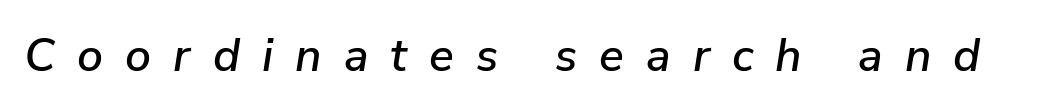
Only glyphs here, with clear space below each row. The passage shown is typed in a proportional face where columns would drift. Honestly, the letter spacing is so wide it's the main thing you notice. A typesetter would mark this as italic.
